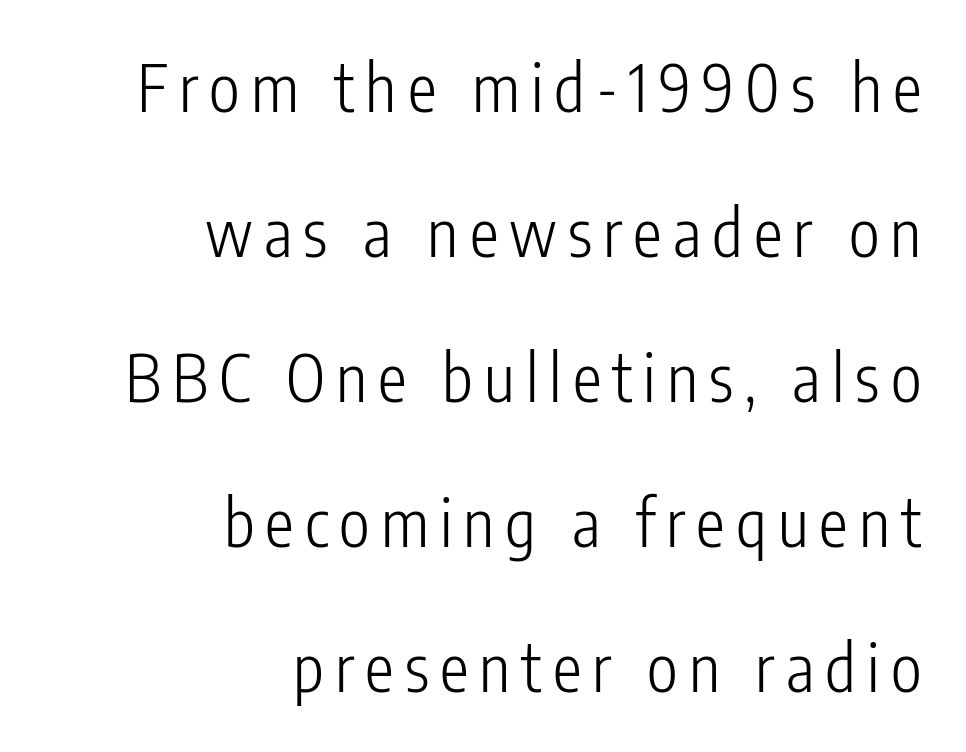
The image shows 65 px light, condensed sans-serif type, upright; set right-aligned, loose line spacing (2.23x), not underlined; low stroke contrast and a medium x-height.
